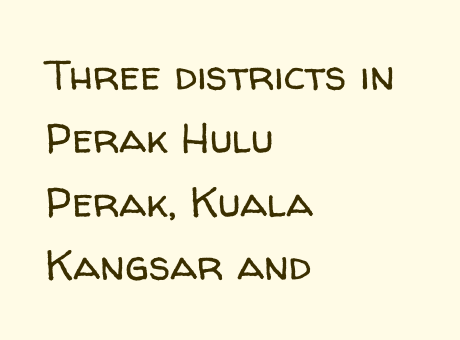
{"serif": "no", "italic": "no", "bold": "no", "weight": "regular", "width": "normal", "stroke_contrast": "low", "x_height": "medium", "monospaced": "no", "underline": "no", "align": "left", "line_spacing": "normal", "line_spacing_ratio": 1.51, "letter_spacing": "normal", "letter_spacing_em": 0.0, "glyph_px": 42}
